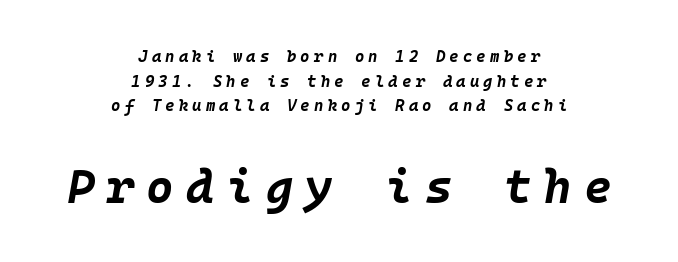
Q: Is the text bold? A: Yes.
Q: Is the text italic (slanted)? A: Yes, it leans right by about 10 degrees.
Q: Is the text underlined? A: No.
Q: How is the paragraph aligned? A: Centered.
Q: Is the spacing between letters normal or unusually wide? A: Unusually wide.
Q: Is the spacing between lines tight, normal or loose? A: Normal.
Q: Which block of text is set in a larger size, the first (top) or the second (bottom)? A: The second (bottom) one.
Q: Width (condensed, normal, or wide)? A: Normal.
Q: Stroke contrast? A: Low.
Q: x-height? A: Large.
Q: Monospaced? A: Yes.
